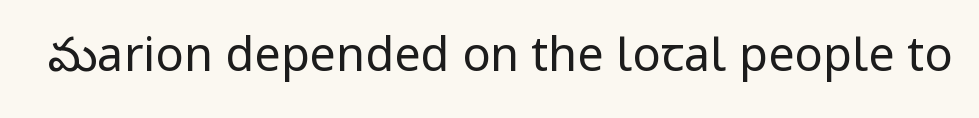
Q: Is the text bold? A: No.
Q: Is the text italic (slanted)? A: No, it is upright.
Q: Is the typeface a serif or a sans-serif typeface? A: Sans-serif.
Q: Is the text underlined? A: No.
Q: Is the spacing between letters normal or unusually wide? A: Normal.
Q: Width (condensed, normal, or wide)? A: Condensed.
Q: Stroke contrast? A: Low.
